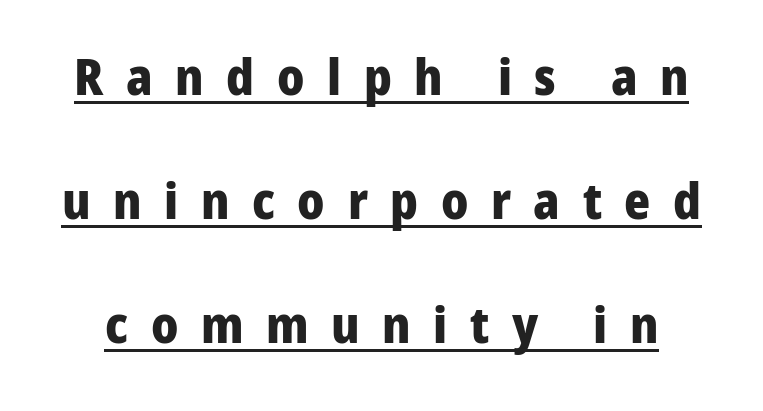
{"serif": "no", "italic": "no", "bold": "yes", "weight": "heavy", "width": "normal", "stroke_contrast": "low", "x_height": "medium", "monospaced": "no", "underline": "yes", "line_spacing": "loose", "line_spacing_ratio": 2.48, "letter_spacing": "wide", "letter_spacing_em": 0.45, "glyph_px": 50}
